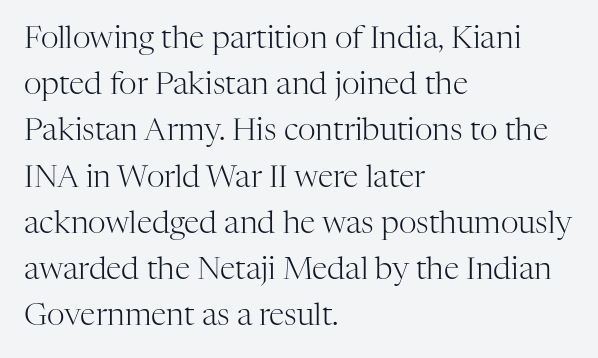
Q: Is the text bold? A: No.
Q: Is the text italic (slanted)? A: No, it is upright.
Q: Is the typeface a serif or a sans-serif typeface? A: Serif.
Q: Is the text underlined? A: No.
Q: How is the paragraph aligned? A: Left-aligned.
Q: Is the spacing between letters normal or unusually wide? A: Normal.
Q: Is the spacing between lines tight, normal or loose? A: Normal.
Q: Width (condensed, normal, or wide)? A: Normal.
Q: Stroke contrast? A: High.
Q: x-height? A: Medium.
Q: Monospaced? A: No.
